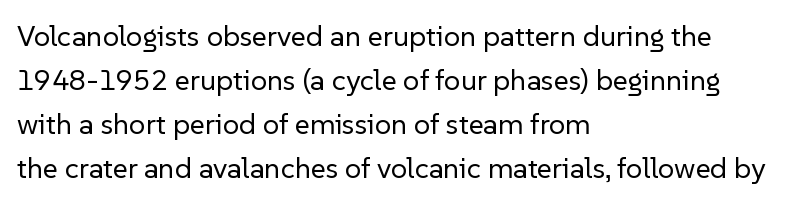
Q: Is the text bold? A: No.
Q: Is the text italic (slanted)? A: No, it is upright.
Q: Is the typeface a serif or a sans-serif typeface? A: Sans-serif.
Q: Is the text underlined? A: No.
Q: How is the paragraph aligned? A: Left-aligned.
Q: Is the spacing between letters normal or unusually wide? A: Normal.
Q: Is the spacing between lines tight, normal or loose? A: Normal.
Q: Width (condensed, normal, or wide)? A: Normal.
Q: Stroke contrast? A: Low.
Q: x-height? A: Medium.
Q: Monospaced? A: No.
